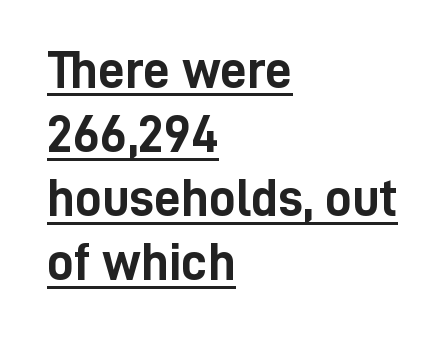
Q: Is the text bold? A: Yes.
Q: Is the text italic (slanted)? A: No, it is upright.
Q: Is the typeface a serif or a sans-serif typeface? A: Sans-serif.
Q: Is the text underlined? A: Yes.
Q: How is the paragraph aligned? A: Left-aligned.
Q: Is the spacing between letters normal or unusually wide? A: Normal.
Q: Width (condensed, normal, or wide)? A: Condensed.
Q: Stroke contrast? A: Low.
Q: x-height? A: Medium.
Q: Monospaced? A: No.
